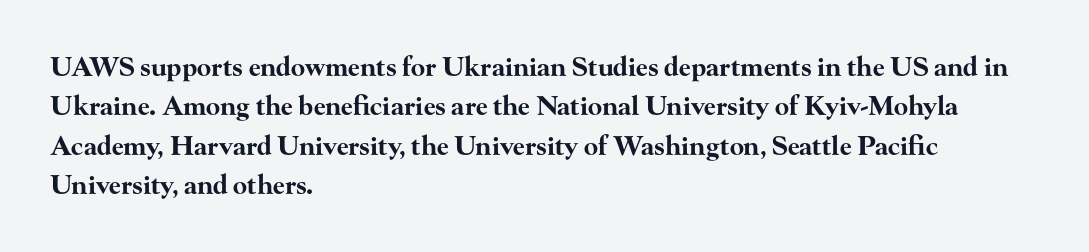
{"italic": "no", "bold": "yes", "underline": "no", "align": "left", "line_spacing": "normal", "line_spacing_ratio": 1.51, "letter_spacing": "normal", "letter_spacing_em": 0.0, "glyph_px": 26}
